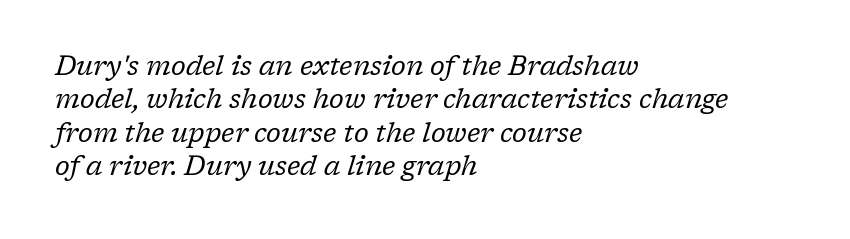
The image shows 27 px text type, italic (leaning right); set left-aligned, line spacing 1.24x, normal letter spacing, not underlined.
